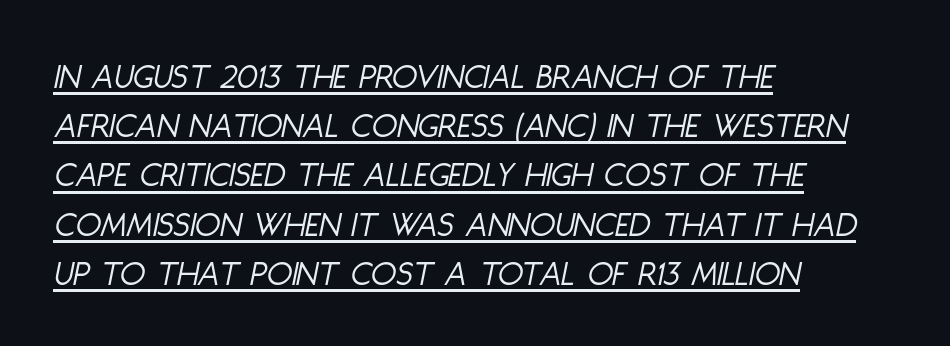
Q: Is the text bold? A: No.
Q: Is the text italic (slanted)? A: Yes, it leans right by about 11 degrees.
Q: Is the text underlined? A: Yes.
Q: How is the paragraph aligned? A: Left-aligned.
Q: Is the spacing between letters normal or unusually wide? A: Normal.
Q: Is the spacing between lines tight, normal or loose? A: Normal.
Q: Width (condensed, normal, or wide)? A: Condensed.
Q: Stroke contrast? A: Low.
Q: x-height? A: Large.
Q: Monospaced? A: No.
